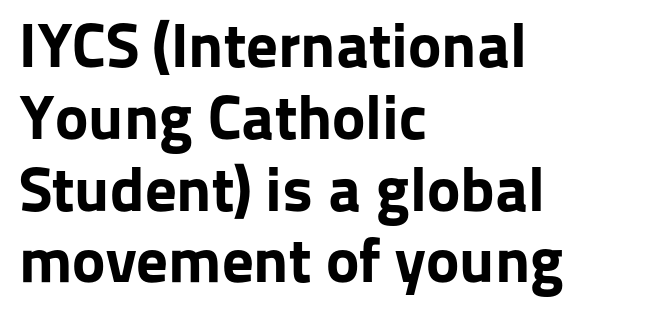
Q: Is the text bold? A: Yes.
Q: Is the text italic (slanted)? A: No, it is upright.
Q: Is the typeface a serif or a sans-serif typeface? A: Sans-serif.
Q: Is the text underlined? A: No.
Q: How is the paragraph aligned? A: Left-aligned.
Q: Is the spacing between letters normal or unusually wide? A: Normal.
Q: Is the spacing between lines tight, normal or loose? A: Tight.
Q: Width (condensed, normal, or wide)? A: Normal.
Q: Stroke contrast? A: Low.
Q: x-height? A: Medium.
Q: Monospaced? A: No.
